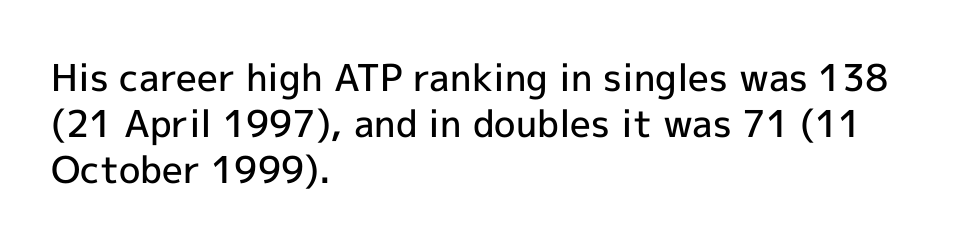
{"serif": "no", "italic": "no", "bold": "semi", "weight": "semibold", "width": "normal", "x_height": "medium", "monospaced": "no", "underline": "no", "align": "left", "line_spacing": "normal", "line_spacing_ratio": 1.25, "letter_spacing": "normal", "letter_spacing_em": 0.0, "glyph_px": 37}
